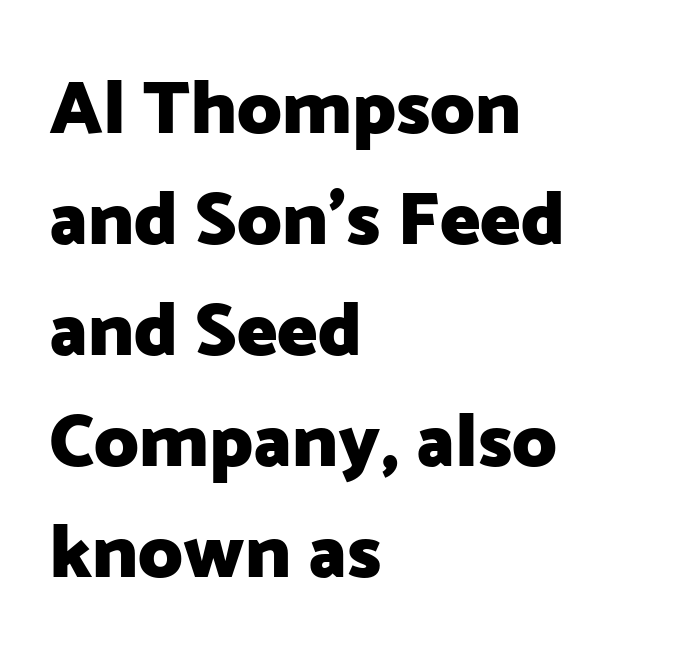
{"serif": "no", "italic": "no", "bold": "yes", "weight": "heavy", "width": "normal", "stroke_contrast": "low", "x_height": "medium", "monospaced": "no", "underline": "no", "align": "left", "line_spacing": "normal", "line_spacing_ratio": 1.46, "letter_spacing": "normal", "letter_spacing_em": 0.0, "glyph_px": 76}
